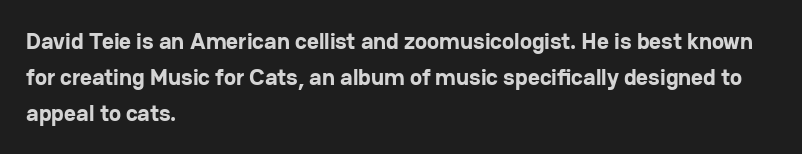
The image shows 23 px bold type, upright; set left-aligned, normal line spacing (1.56x), normal letter spacing, not underlined.
